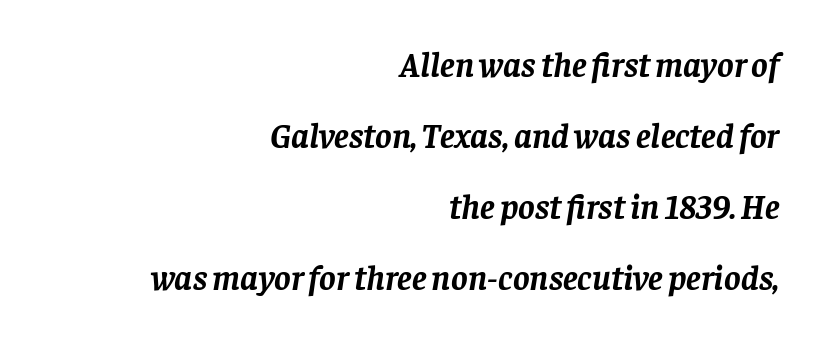
Q: Is the text bold? A: Yes.
Q: Is the text italic (slanted)? A: Yes, it leans right by about 8 degrees.
Q: Is the typeface a serif or a sans-serif typeface? A: Serif.
Q: Is the text underlined? A: No.
Q: How is the paragraph aligned? A: Right-aligned.
Q: Is the spacing between letters normal or unusually wide? A: Normal.
Q: Is the spacing between lines tight, normal or loose? A: Loose.
Q: Width (condensed, normal, or wide)? A: Normal.
Q: Stroke contrast? A: Low.
Q: x-height? A: Large.
Q: Monospaced? A: No.
